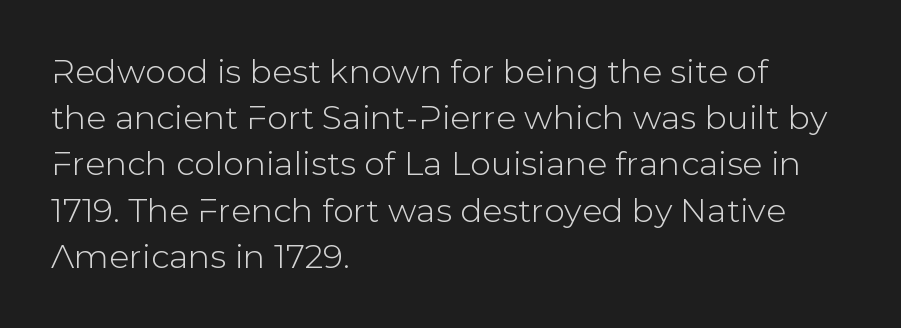
{"serif": "no", "italic": "no", "width": "normal", "stroke_contrast": "low", "x_height": "medium", "monospaced": "no", "underline": "no", "align": "left", "line_spacing": "normal", "line_spacing_ratio": 1.4, "letter_spacing": "normal", "letter_spacing_em": 0.0, "glyph_px": 33}
